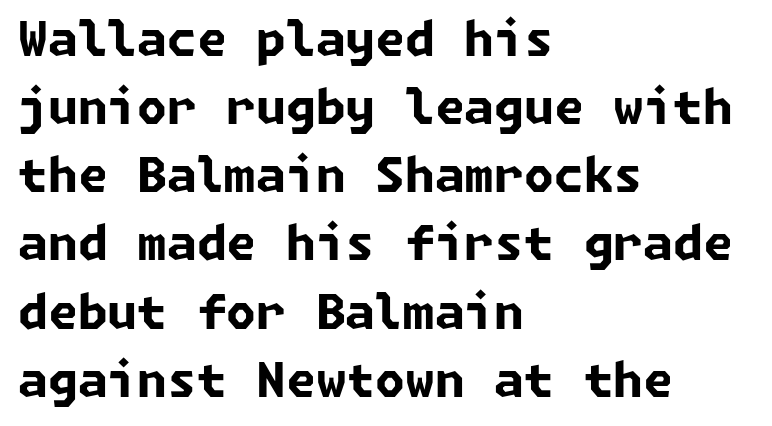
{"serif": "no", "bold": "yes", "weight": "bold", "width": "normal", "stroke_contrast": "low", "x_height": "medium", "underline": "no", "align": "left", "line_spacing": "normal", "line_spacing_ratio": 1.42, "letter_spacing": "normal", "letter_spacing_em": 0.0, "glyph_px": 48}
